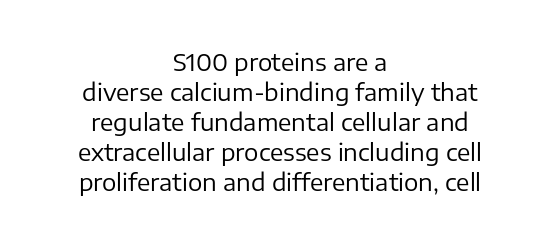
The image shows 24 px text type, upright; set centered, normal line spacing (1.25x), normal letter spacing, not underlined.
